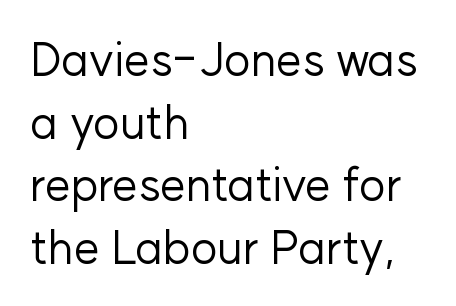
Q: Is the text bold? A: No.
Q: Is the text italic (slanted)? A: No, it is upright.
Q: Is the typeface a serif or a sans-serif typeface? A: Sans-serif.
Q: Is the text underlined? A: No.
Q: How is the paragraph aligned? A: Left-aligned.
Q: Is the spacing between letters normal or unusually wide? A: Normal.
Q: Is the spacing between lines tight, normal or loose? A: Normal.
Q: Width (condensed, normal, or wide)? A: Normal.
Q: Stroke contrast? A: Low.
Q: x-height? A: Medium.
Q: Monospaced? A: No.
